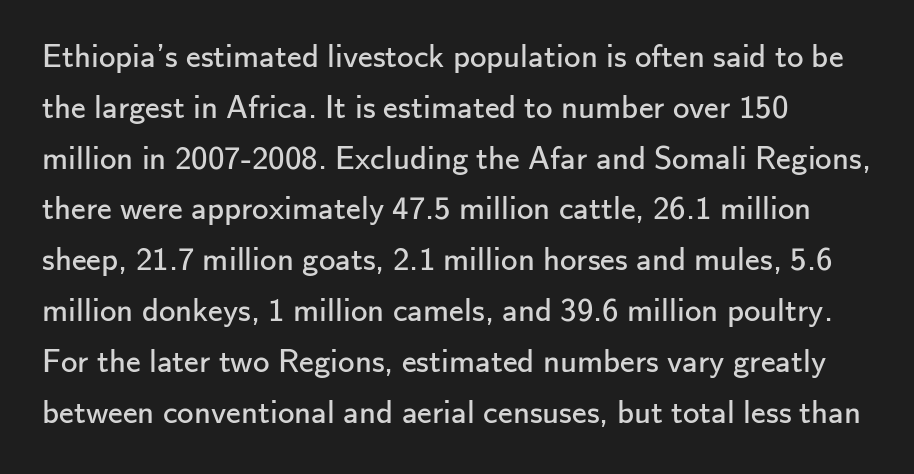
I'd call this a sans setting — the letters go barefoot. Do the characters align in a grid? No, the font is proportional. This sample is left-justified, so line endings fall wherever the words run out. Leading: standard.
